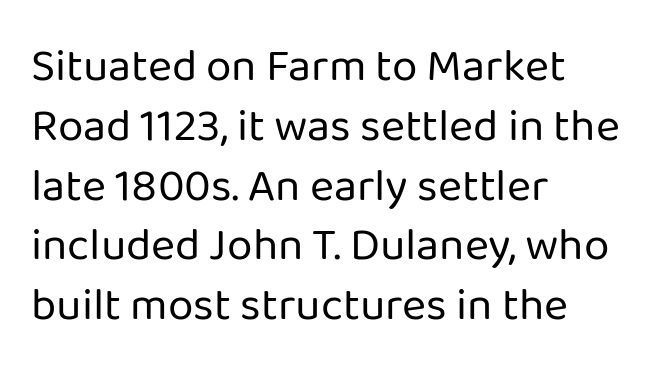
Q: Is the text bold? A: No.
Q: Is the text italic (slanted)? A: No, it is upright.
Q: Is the typeface a serif or a sans-serif typeface? A: Sans-serif.
Q: Is the text underlined? A: No.
Q: How is the paragraph aligned? A: Left-aligned.
Q: Is the spacing between letters normal or unusually wide? A: Normal.
Q: Is the spacing between lines tight, normal or loose? A: Normal.
Q: Width (condensed, normal, or wide)? A: Normal.
Q: Stroke contrast? A: Low.
Q: x-height? A: Medium.
Q: Monospaced? A: No.
